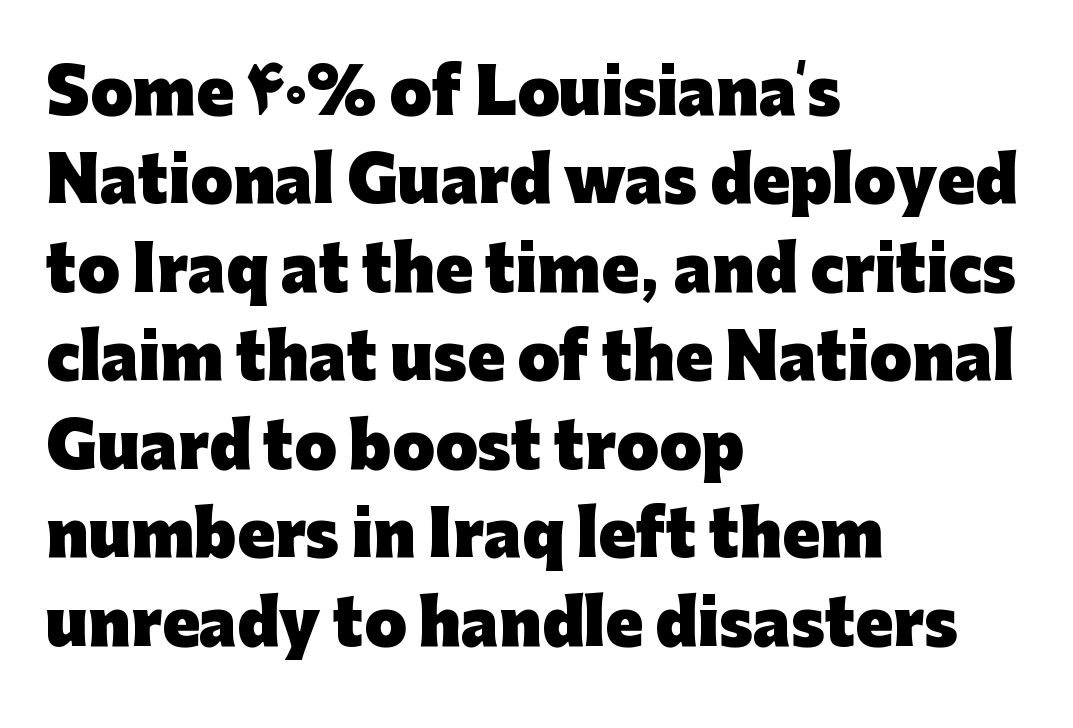
The image shows 61 px heavy sans-serif type, upright; set left-aligned, normal line spacing (1.45x), normal letter spacing, not underlined; low stroke contrast and a medium x-height.
